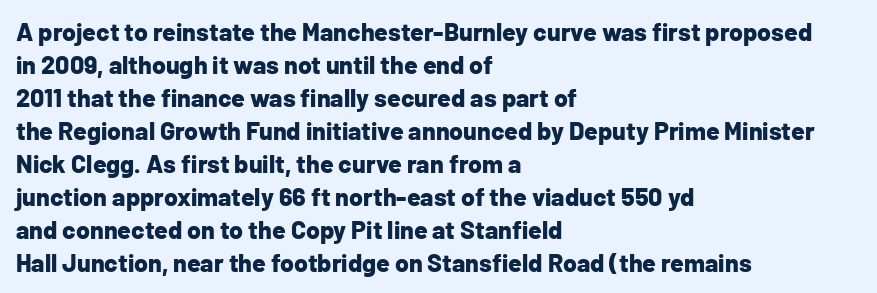
Q: Is the text bold? A: Yes.
Q: Is the text italic (slanted)? A: No, it is upright.
Q: Is the text underlined? A: No.
Q: How is the paragraph aligned? A: Left-aligned.
Q: Is the spacing between letters normal or unusually wide? A: Normal.
Q: Is the spacing between lines tight, normal or loose? A: Normal.
